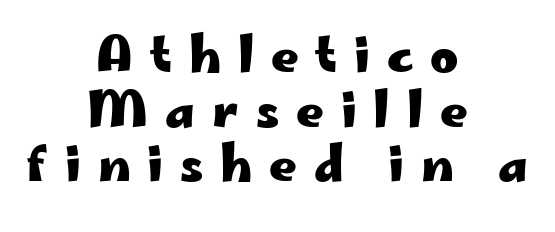
Q: Is the text bold? A: Yes.
Q: Is the text italic (slanted)? A: No, it is upright.
Q: Is the typeface a serif or a sans-serif typeface? A: Sans-serif.
Q: Is the text underlined? A: No.
Q: How is the paragraph aligned? A: Centered.
Q: Is the spacing between letters normal or unusually wide? A: Unusually wide.
Q: Is the spacing between lines tight, normal or loose? A: Tight.
Q: Width (condensed, normal, or wide)? A: Wide.
Q: Stroke contrast? A: Low.
Q: x-height? A: Small.
Q: Monospaced? A: No.
